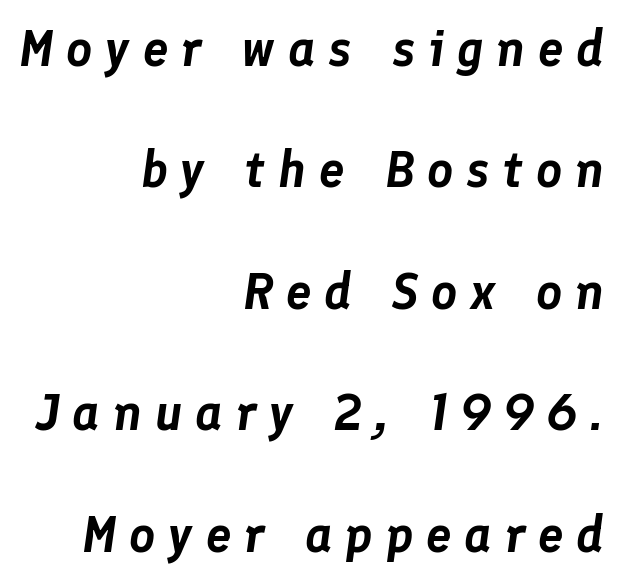
Would a proofreader flag this as italicized? Yes. The compositor pushed each line to the right boundary. Honestly, there is no underline to notice here at all. Each letter keeps its own natural width here, so spacing adapts to shape. Compared with typical body copy, the letter spacing here is much looser. A typesetter would call this leading open, well beyond the default.
